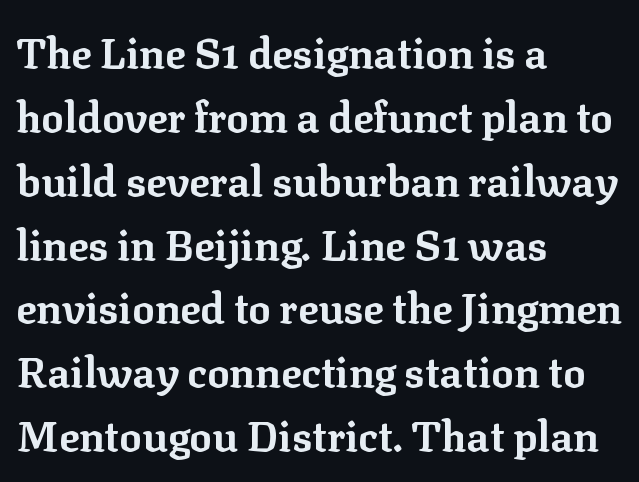
The image shows 42 px bold serif type, upright; set left-aligned, normal line spacing (1.52x), normal letter spacing, not underlined; low stroke contrast and a medium x-height.
